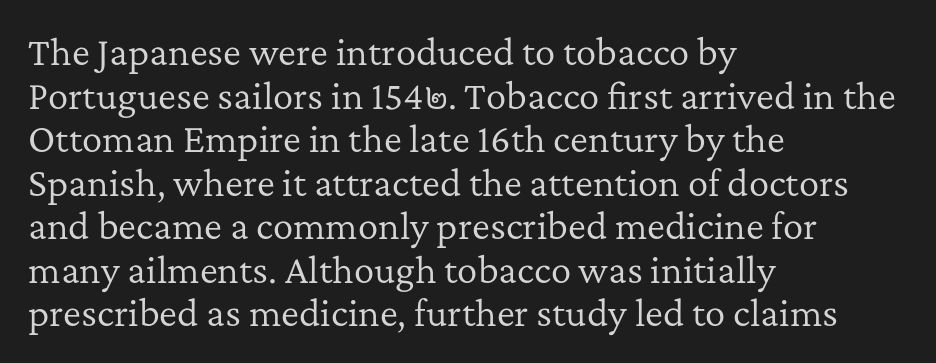
{"serif": "yes", "italic": "no", "bold": "no", "weight": "regular", "width": "normal", "stroke_contrast": "low", "x_height": "medium", "monospaced": "no", "underline": "no", "align": "left", "line_spacing": "normal", "line_spacing_ratio": 1.28, "letter_spacing": "normal", "letter_spacing_em": 0.0, "glyph_px": 34}
